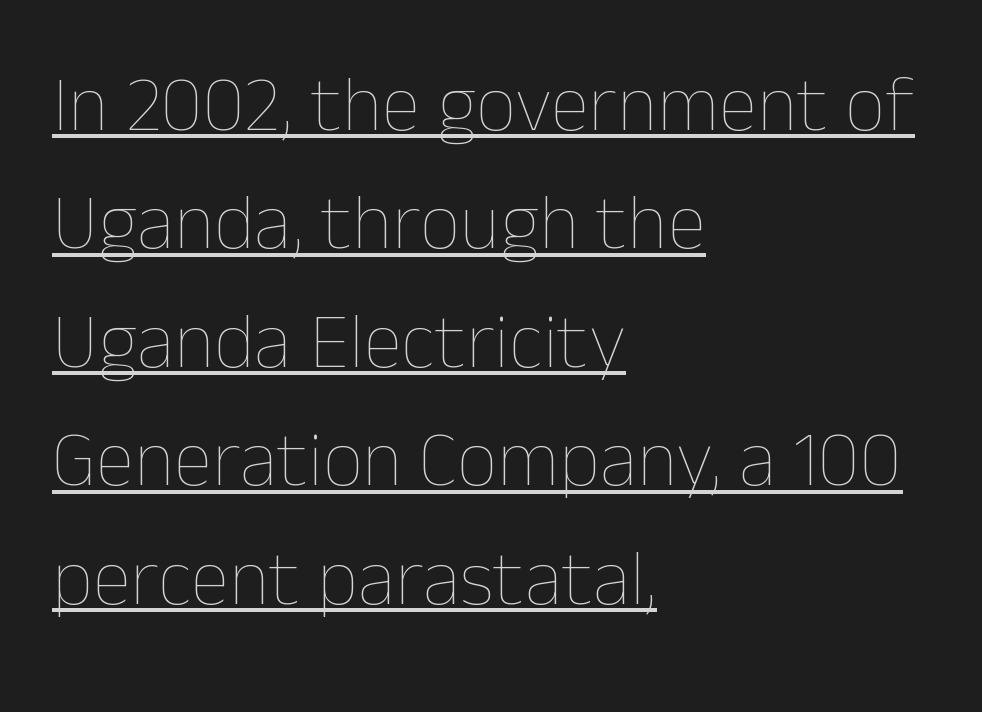
The image shows 79 px thin type, upright; set left-aligned, normal line spacing (1.5x), normal letter spacing, underlined; low stroke contrast and a medium x-height.
